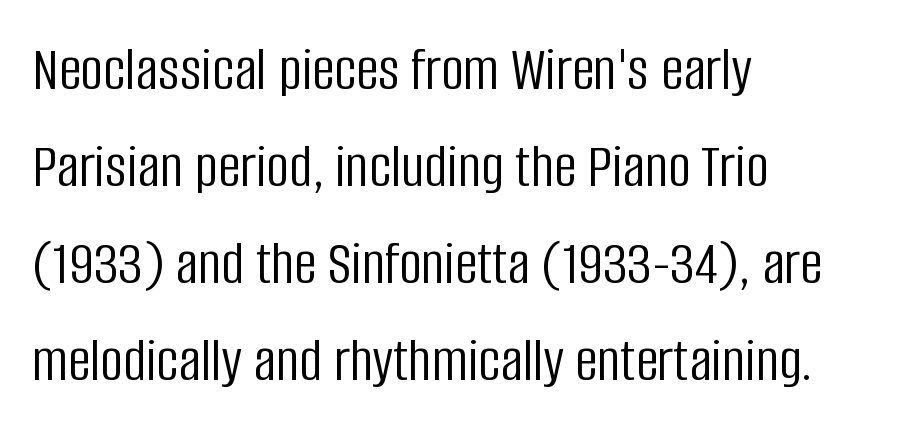
The image shows 63 px light, condensed sans-serif type, upright; set left-aligned, normal line spacing (1.54x), normal letter spacing, not underlined; low stroke contrast and a large x-height.
